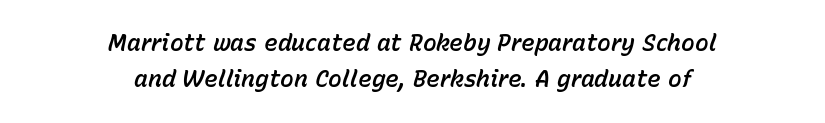
The image shows 23 px text type, italic (leaning right); set centered, normal line spacing (1.58x), normal letter spacing, not underlined.
